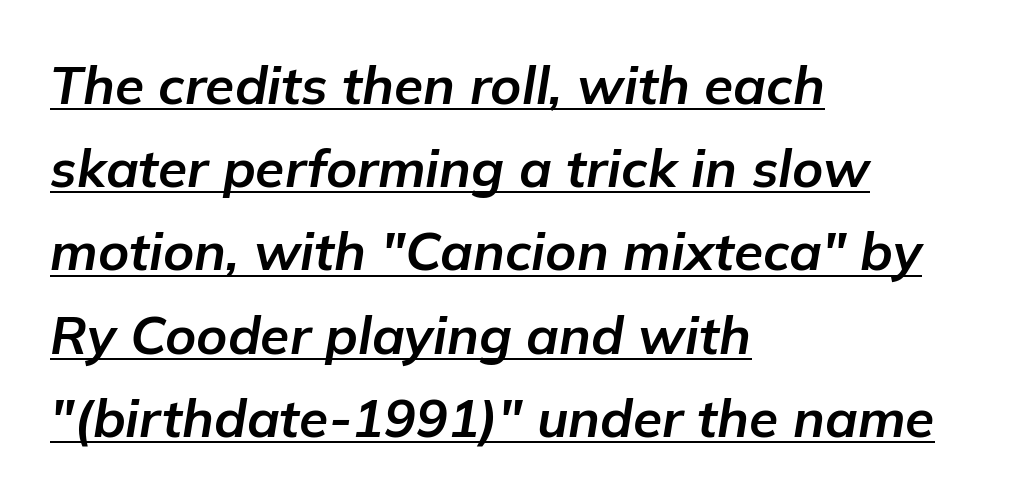
Q: Is the text bold? A: Yes.
Q: Is the text italic (slanted)? A: Yes, it leans right by about 9 degrees.
Q: Is the text underlined? A: Yes.
Q: How is the paragraph aligned? A: Left-aligned.
Q: Is the spacing between letters normal or unusually wide? A: Normal.
Q: Is the spacing between lines tight, normal or loose? A: Normal.
Q: Width (condensed, normal, or wide)? A: Normal.
Q: Stroke contrast? A: Low.
Q: x-height? A: Medium.
Q: Monospaced? A: No.
